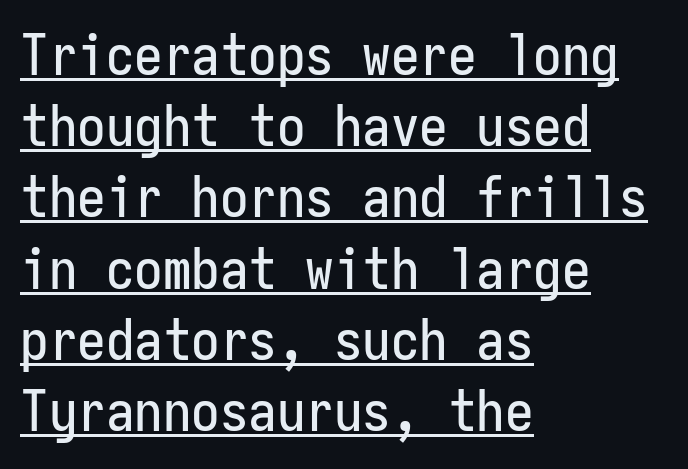
Every character here occupies the same horizontal width, giving the sample a typewriter-like rhythm. The text was rendered using a sans face with plain stroke endings. The space between consecutive lines is moderate. A continuous stroke trails under the words, as in a hyperlink. Notice how the passage keeps a crisp vertical edge on the left only. In terms of letterspacing, this is plain default setting.
